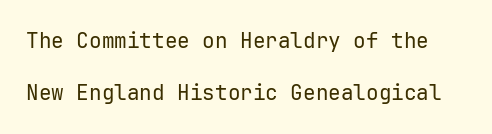
Q: Is the text bold? A: No.
Q: Is the text italic (slanted)? A: No, it is upright.
Q: Is the text underlined? A: No.
Q: Is the spacing between letters normal or unusually wide? A: Normal.
Q: Is the spacing between lines tight, normal or loose? A: Loose.
